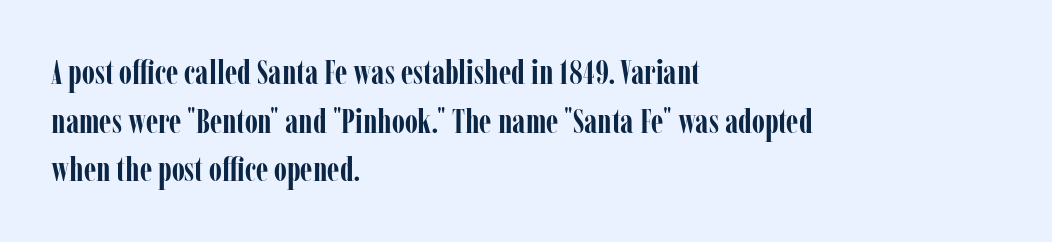
Q: Is the text bold? A: Yes.
Q: Is the text italic (slanted)? A: No, it is upright.
Q: Is the typeface a serif or a sans-serif typeface? A: Serif.
Q: Is the text underlined? A: No.
Q: How is the paragraph aligned? A: Left-aligned.
Q: Is the spacing between letters normal or unusually wide? A: Normal.
Q: Is the spacing between lines tight, normal or loose? A: Normal.
Q: Width (condensed, normal, or wide)? A: Condensed.
Q: Stroke contrast? A: Low.
Q: x-height? A: Medium.
Q: Monospaced? A: No.
